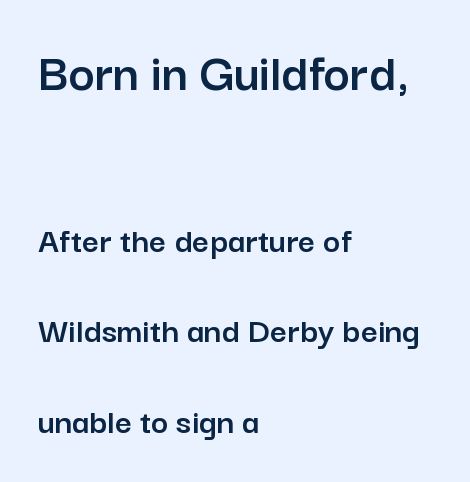
Type without underlining. The horizontal fit of the characters is conventional and even. Each line starts at the same left margin while the right side varies. This is the regular roman posture of the typeface. Honestly, the rows look like they've been pulled way apart. The rendering uses natural spacing where letterforms have individual widths.
